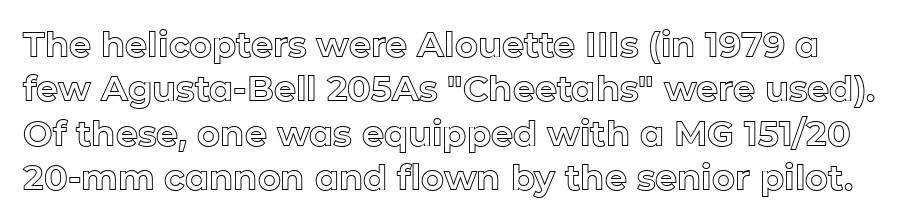
The image shows 35 px text type, upright; set normal line spacing (1.27x), normal letter spacing, not underlined; a medium x-height.
